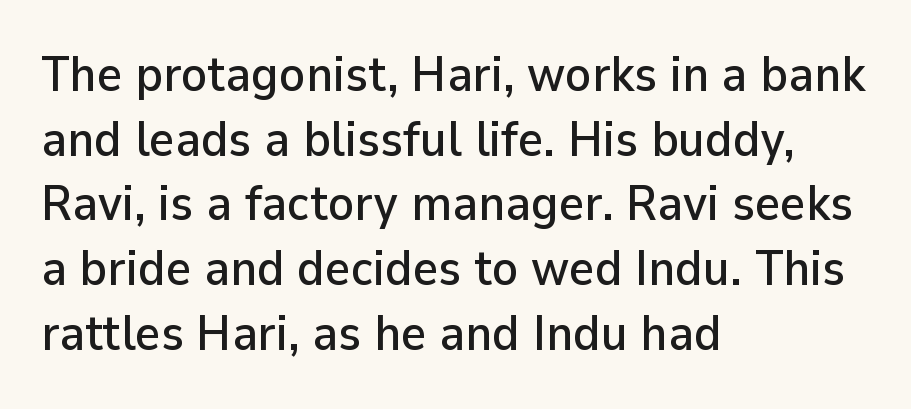
{"serif": "no", "italic": "no", "width": "normal", "stroke_contrast": "low", "x_height": "medium", "monospaced": "no", "underline": "no", "align": "left", "line_spacing": "normal", "line_spacing_ratio": 1.32, "letter_spacing": "normal", "letter_spacing_em": 0.0, "glyph_px": 49}
